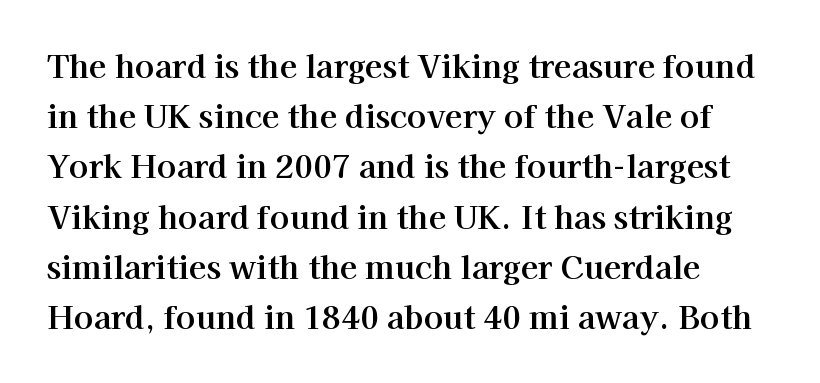
{"serif": "yes", "italic": "no", "width": "normal", "stroke_contrast": "high", "x_height": "medium", "monospaced": "no", "underline": "no", "line_spacing": "normal", "line_spacing_ratio": 1.57, "letter_spacing": "normal", "letter_spacing_em": 0.0, "glyph_px": 32}
